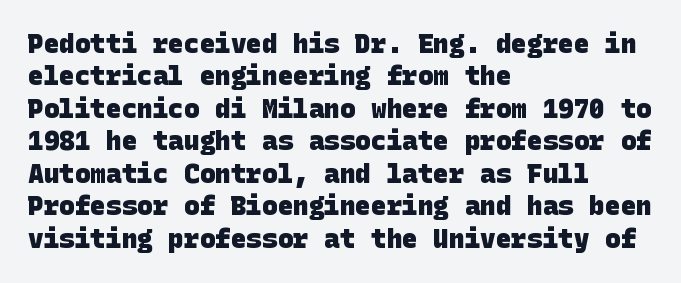
{"bold": "yes", "underline": "no", "align": "left", "line_spacing": "normal", "line_spacing_ratio": 1.25, "letter_spacing": "normal", "letter_spacing_em": 0.0, "glyph_px": 26}
